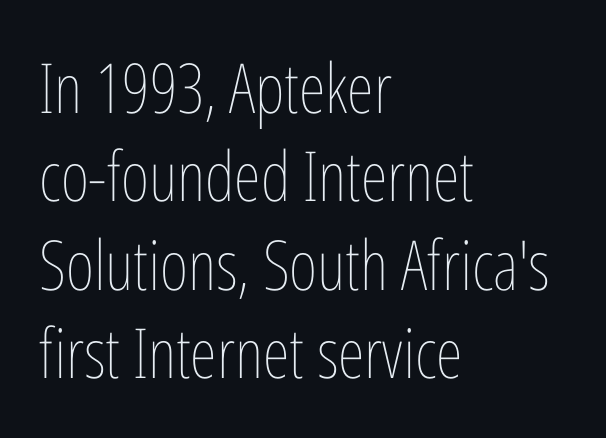
Default kerning and tracking; the words read as compact shapes. Regular leading. The letters stand upright; this is a roman face. Stroke thickness stays within the range of a standard reading face or lighter.
